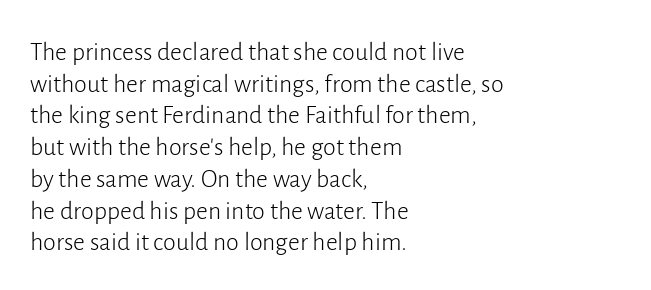
The image shows 26 px text type, upright; set left-aligned, line spacing 1.22x, normal letter spacing, not underlined.
